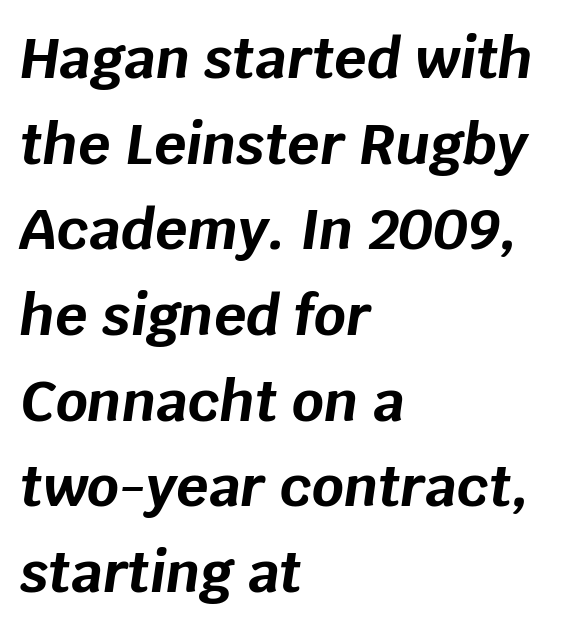
The image shows 56 px bold type, italic (leaning right); set left-aligned, normal line spacing (1.53x), normal letter spacing, not underlined; low stroke contrast and a large x-height.
